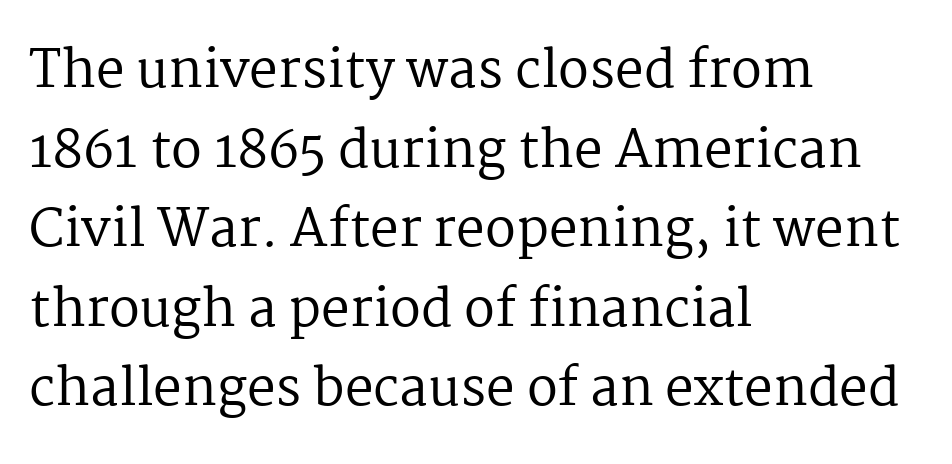
{"serif": "yes", "italic": "no", "bold": "no", "weight": "regular", "width": "normal", "stroke_contrast": "medium", "x_height": "medium", "monospaced": "no", "underline": "no", "align": "left", "line_spacing": "normal", "line_spacing_ratio": 1.56, "letter_spacing": "normal", "letter_spacing_em": 0.0, "glyph_px": 51}
